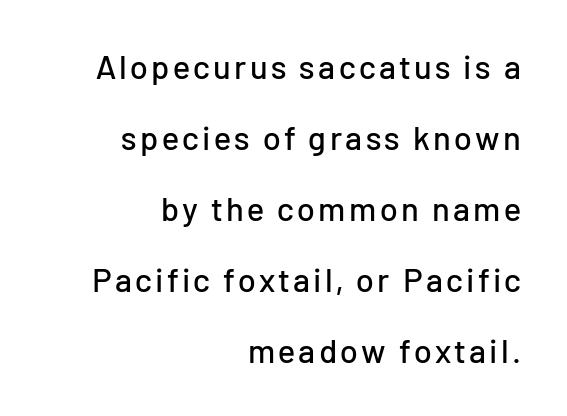
Q: Is the text italic (slanted)? A: No, it is upright.
Q: Is the typeface a serif or a sans-serif typeface? A: Sans-serif.
Q: Is the text underlined? A: No.
Q: How is the paragraph aligned? A: Right-aligned.
Q: Is the spacing between lines tight, normal or loose? A: Loose.
Q: Width (condensed, normal, or wide)? A: Normal.
Q: Stroke contrast? A: Low.
Q: x-height? A: Medium.
Q: Monospaced? A: No.
